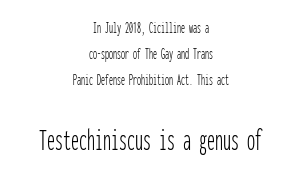
A centered setting, common on invitations and titles, is used for this passage. Think standard paragraph weight, or any step lighter than that. You can tell it's not italic because the verticals are truly vertical. The letters carry no serifs — their stems end cleanly without finishing strokes. The space between consecutive lines is moderate. Descenders hang freely into open space.
